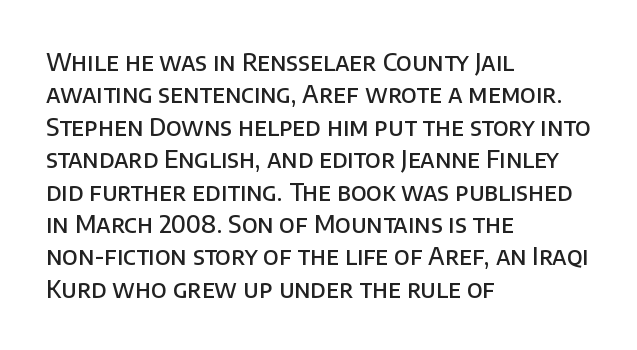
The image shows 24 px text type, upright; set left-aligned, normal line spacing (1.35x), normal letter spacing, not underlined.
